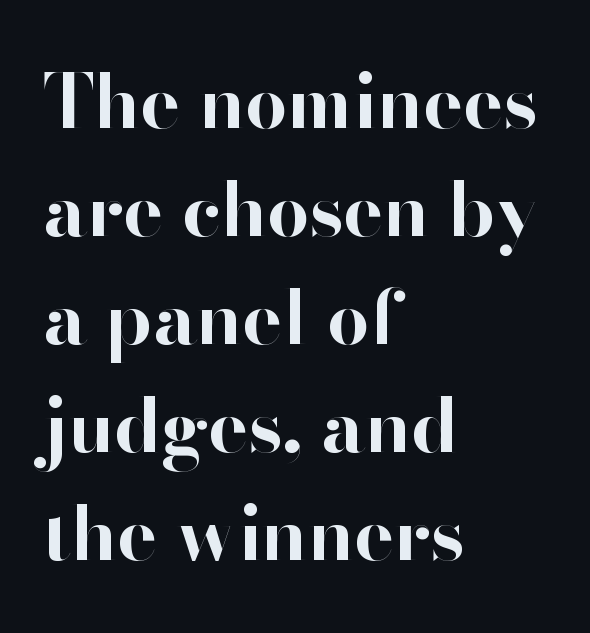
Regular leading. Look at the tracking — it's just the regular setting, nothing added. The lines in this sample share a left origin and differ only in where they stop. Serif or sans? Sans — the stroke terminals are bare. Note the varied advance widths — an 'i' is clearly narrower than an 'm'.
